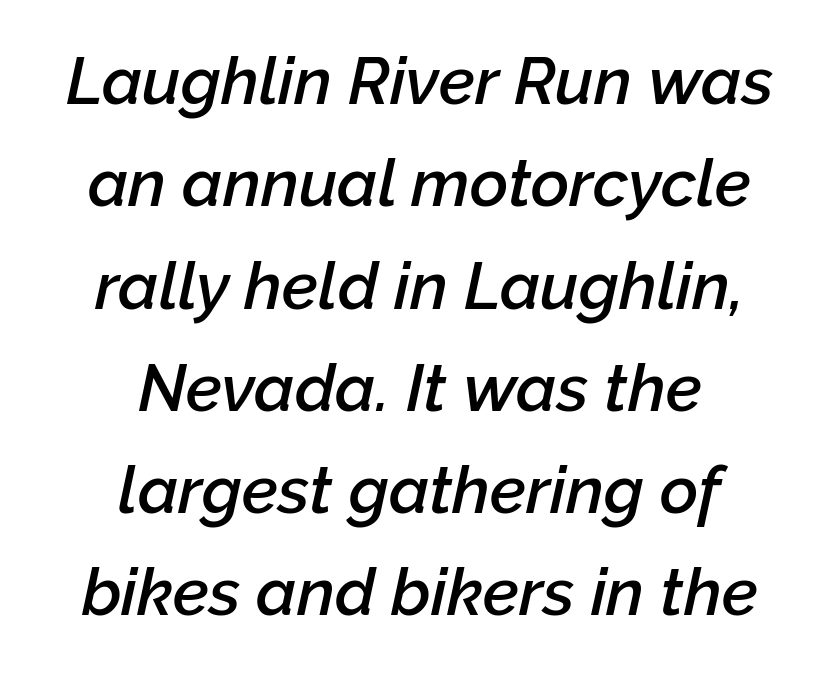
{"italic": "yes", "lean": "right", "slant_degrees": 12, "bold": "semi", "weight": "semibold", "width": "normal", "stroke_contrast": "low", "x_height": "medium", "monospaced": "no", "underline": "no", "align": "center", "line_spacing": "normal", "line_spacing_ratio": 1.55, "letter_spacing": "normal", "letter_spacing_em": 0.0, "glyph_px": 66}
